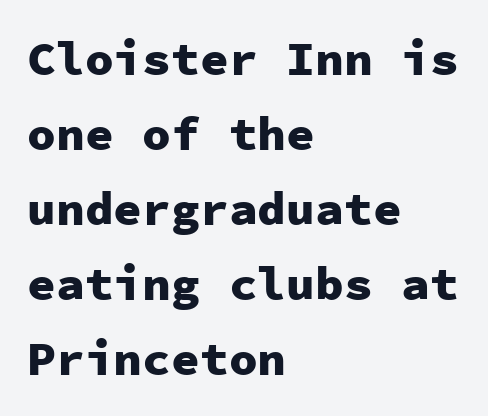
The image shows 48 px heavy sans-serif type, upright, monospaced; set left-aligned, normal line spacing (1.56x), normal letter spacing, not underlined; low stroke contrast and a medium x-height.
